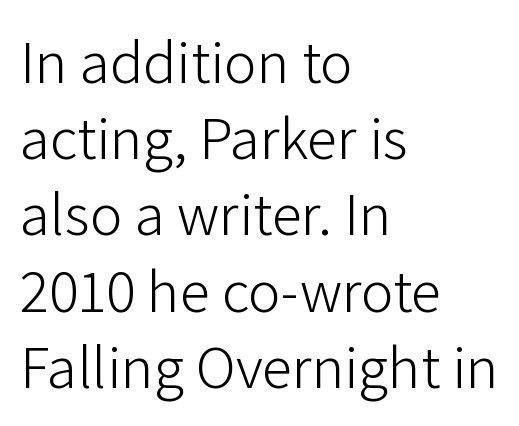
Line beginnings align vertically; line endings do not. Check the space under the baseline: it is left empty. These lines keep a tight, regular rhythm from letter to letter. Classification — sans serif. Regarding leading, the lines here are spaced in the standard way. Note the varied advance widths — an 'i' is clearly narrower than an 'm'.
